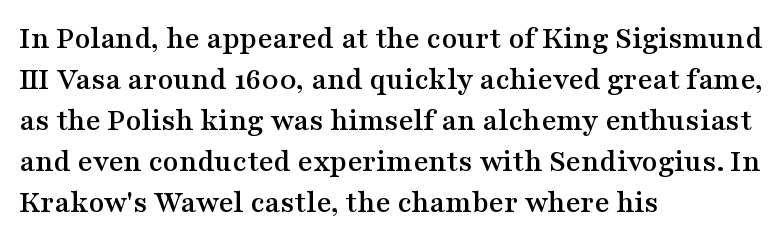
The strip under each line holds only bare page. Observe the ordinary spacing: letters are neighbours, not strangers. Notice how the passage keeps a crisp vertical edge on the left only. Notice how the stems are strictly vertical — no italics here. The face used here is proportionally spaced, like ordinary book or web type. The passage shown stacks its lines at a standard gap.
